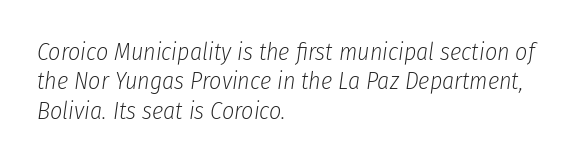
The image shows 24 px text type, italic (leaning right); set left-aligned, line spacing 1.22x, normal letter spacing, not underlined.
